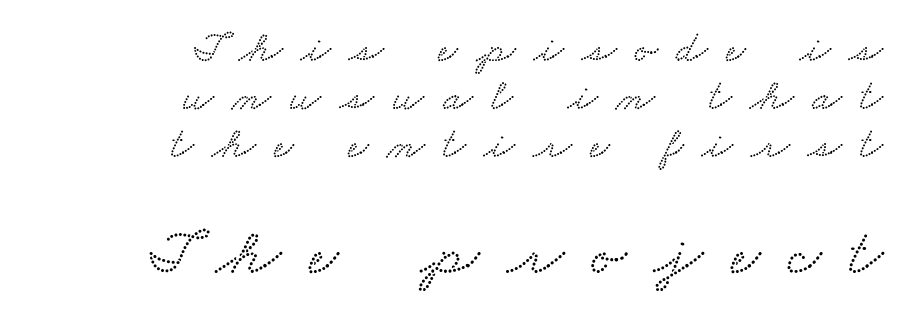
The image shows 66 px wide serif type; set right-aligned, tight line spacing (1.09x), unusually wide letter spacing (+0.42 em), not underlined; the second (bottom) block is 1.5x larger; low stroke contrast and a small x-height.
